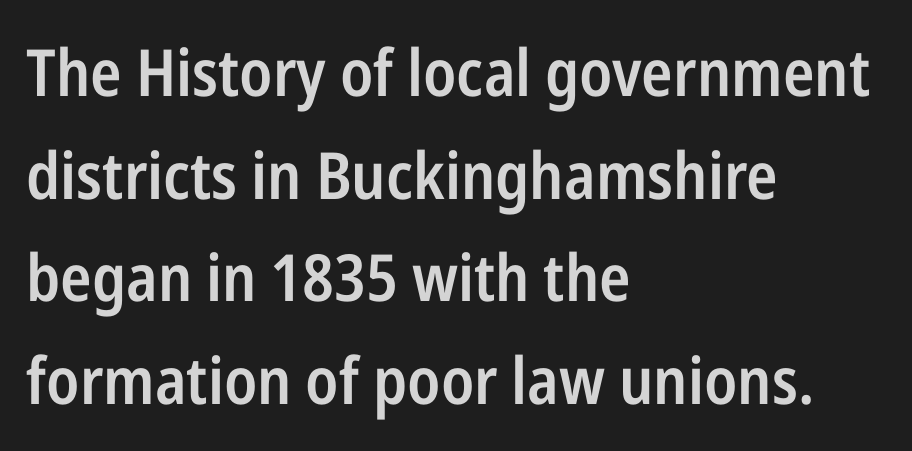
Check under the words: just untouched page. Emphasis by weight is partial: semibold. Designer's note — italics off, roman on. No feet cap the strokes, marking this as sans-serif type.
